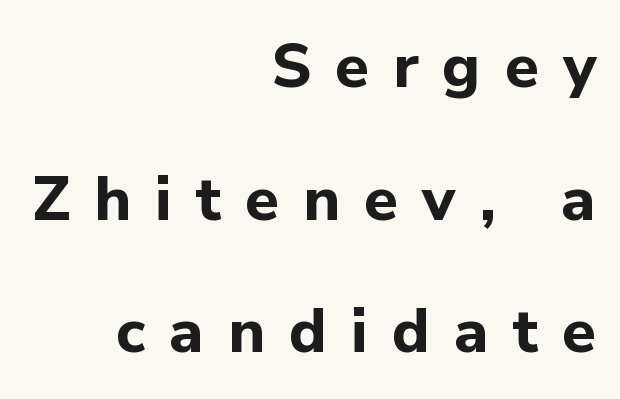
Plain, unruled lines of type. Glyph-to-glyph distance is far greater than everyday printed text. If you drew a line through each stem, it would be perfectly vertical. The rendering uses natural spacing where letterforms have individual widths. Chunky letters — that's bold for sure. These lines stack with their right ends in a neat column.
